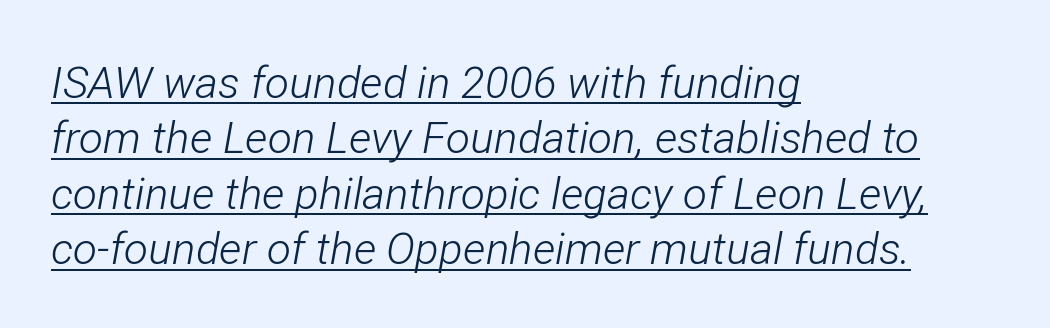
{"italic": "yes", "lean": "right", "slant_degrees": 12, "bold": "no", "weight": "light", "width": "condensed", "stroke_contrast": "low", "x_height": "medium", "monospaced": "no", "underline": "yes", "align": "left", "line_spacing": "normal", "line_spacing_ratio": 1.26, "letter_spacing": "normal", "letter_spacing_em": 0.0, "glyph_px": 44}
